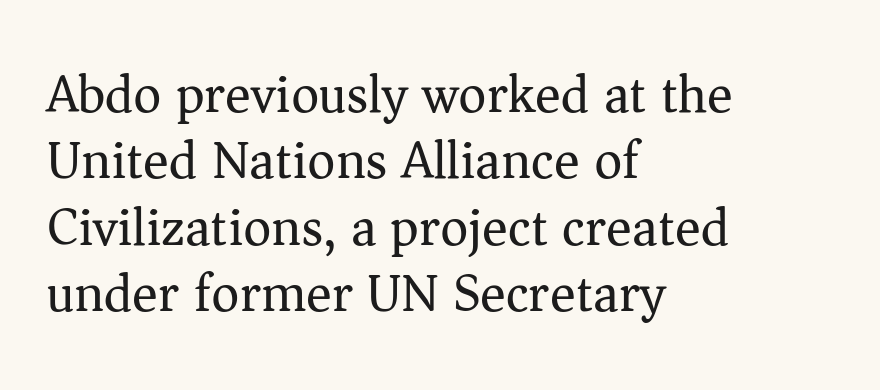
These glyphs show unthickened strokes, regular width or finer. This rendering uses left alignment, leaving the right contour irregular. This rendering leaves character spacing at its baseline value. Each letter keeps its own natural width here, so spacing adapts to shape. Typographically, this falls in the serif category.
